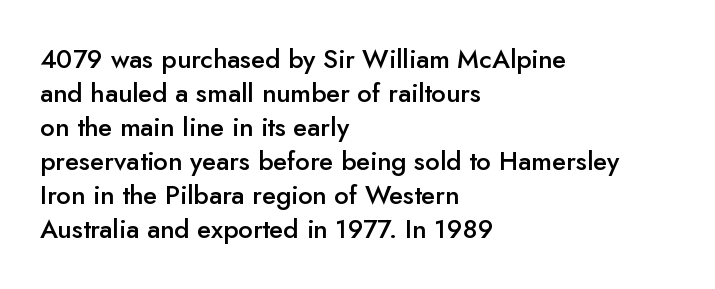
Each line starts at the same left margin while the right side varies. Short note: letters normally spaced. The passage shown is semibold, sitting just below true bold. Every stem runs plumb, perpendicular to the baseline.
